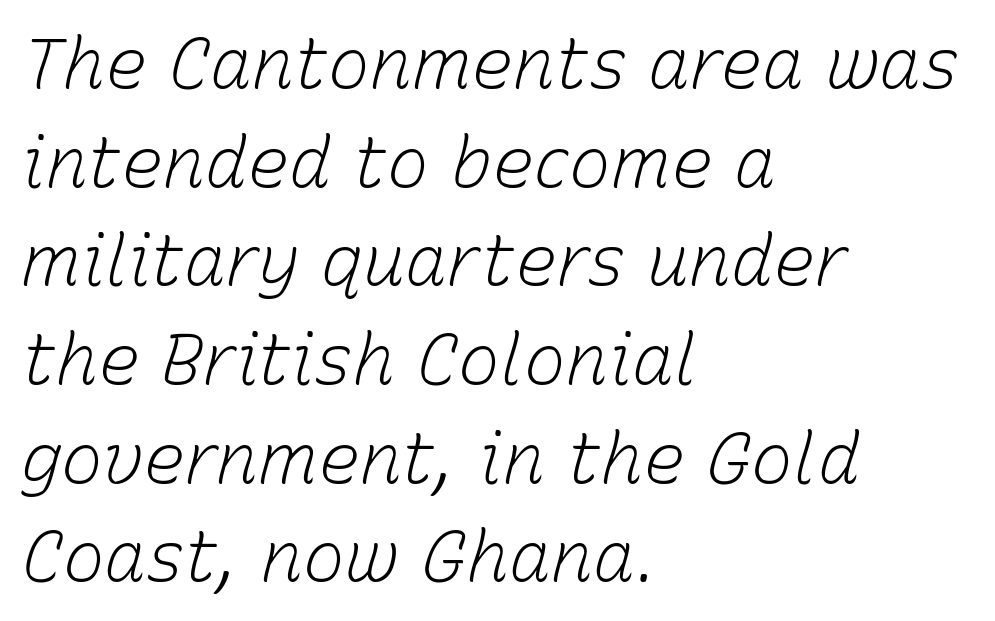
{"italic": "yes", "lean": "right", "slant_degrees": 15, "bold": "no", "weight": "light", "width": "normal", "stroke_contrast": "low", "x_height": "medium", "monospaced": "no", "underline": "no", "align": "left", "line_spacing": "normal", "line_spacing_ratio": 1.41, "letter_spacing": "normal", "letter_spacing_em": 0.0, "glyph_px": 70}
